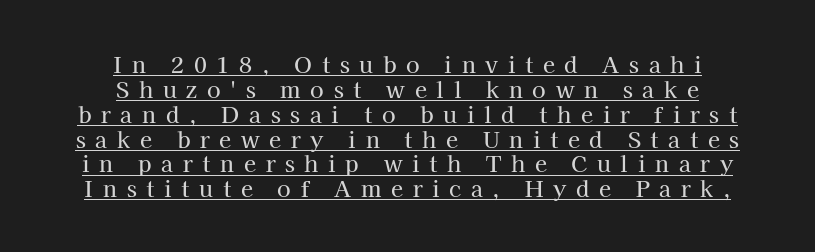
{"italic": "no", "underline": "yes", "align": "center", "line_spacing": "tight", "line_spacing_ratio": 1.13, "letter_spacing": "wide", "letter_spacing_em": 0.44, "glyph_px": 22}
